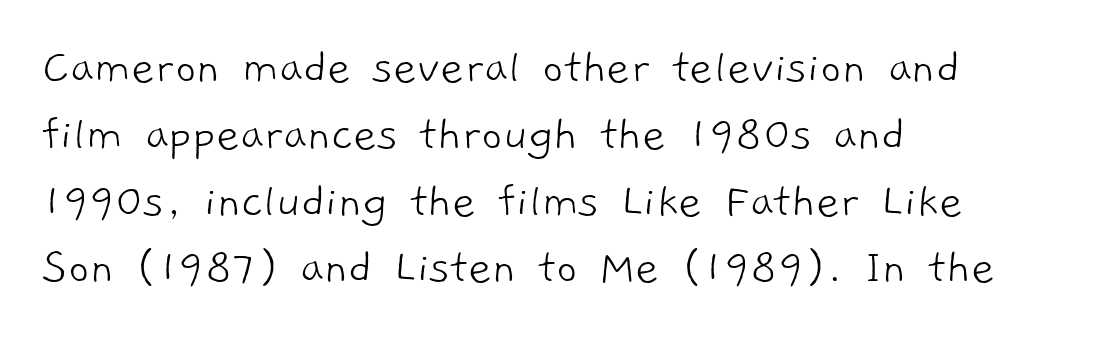
The image shows 51 px light sans-serif type; set left-aligned, normal line spacing (1.31x), normal letter spacing, not underlined; low stroke contrast and a medium x-height.
